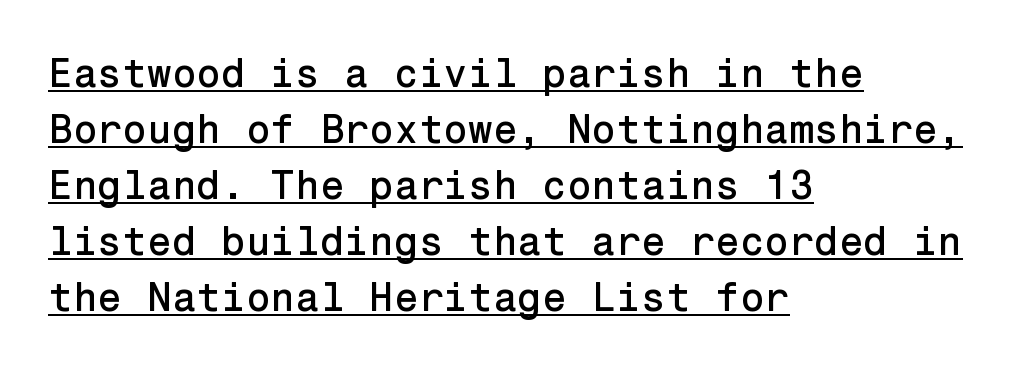
The image shows 40 px sans-serif type, upright; set left-aligned, normal line spacing (1.4x), normal letter spacing, underlined; low stroke contrast and a medium x-height.
